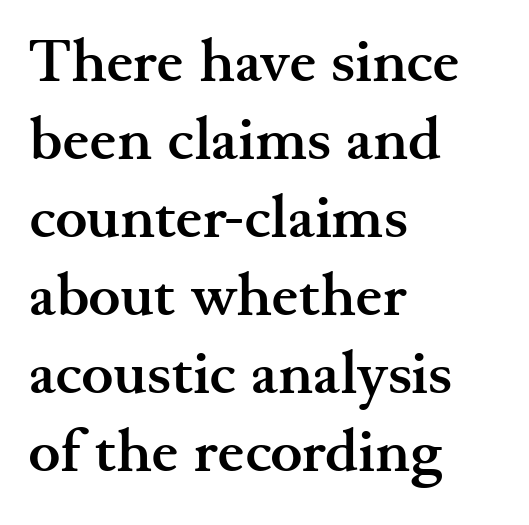
Q: Is the text bold? A: Yes.
Q: Is the text italic (slanted)? A: No, it is upright.
Q: Is the typeface a serif or a sans-serif typeface? A: Serif.
Q: Is the text underlined? A: No.
Q: How is the paragraph aligned? A: Left-aligned.
Q: Is the spacing between letters normal or unusually wide? A: Normal.
Q: Is the spacing between lines tight, normal or loose? A: Normal.
Q: Width (condensed, normal, or wide)? A: Wide.
Q: Stroke contrast? A: Medium.
Q: x-height? A: Small.
Q: Monospaced? A: No.
